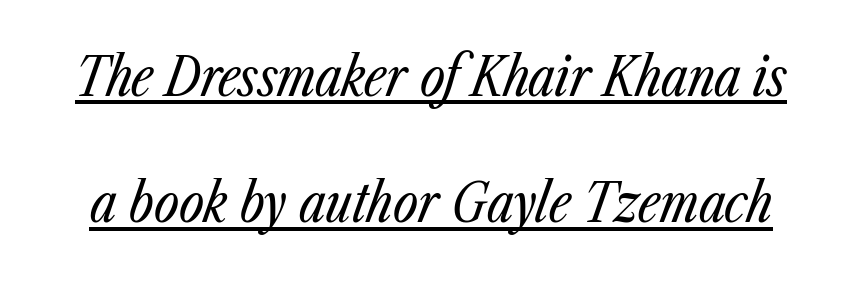
{"italic": "yes", "lean": "right", "slant_degrees": 23, "bold": "no", "weight": "regular", "width": "condensed", "stroke_contrast": "low", "x_height": "medium", "monospaced": "no", "underline": "yes", "line_spacing": "loose", "line_spacing_ratio": 2.34, "letter_spacing": "normal", "letter_spacing_em": 0.0, "glyph_px": 54}
